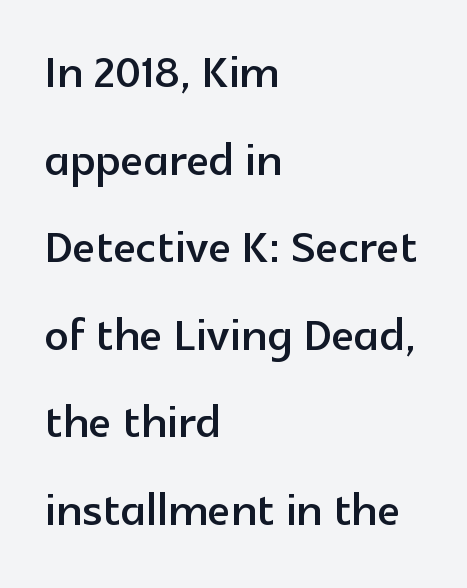
The compositor pushed each line to the left boundary. Note: no serifs on the glyphs. Each row of text sits above clean, open space. Unlike italic type, these characters show no tilt at all. Tracking value appears to be zero — textbook default spacing.
